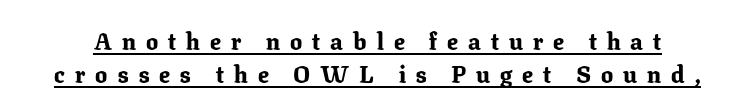
The image shows 24 px bold type, upright; set normal line spacing (1.37x), unusually wide letter spacing (+0.42 em), underlined.
